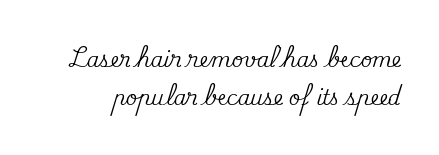
Q: Is the text italic (slanted)? A: Yes.
Q: Is the text underlined? A: No.
Q: Is the spacing between letters normal or unusually wide? A: Normal.
Q: Is the spacing between lines tight, normal or loose? A: Loose.
